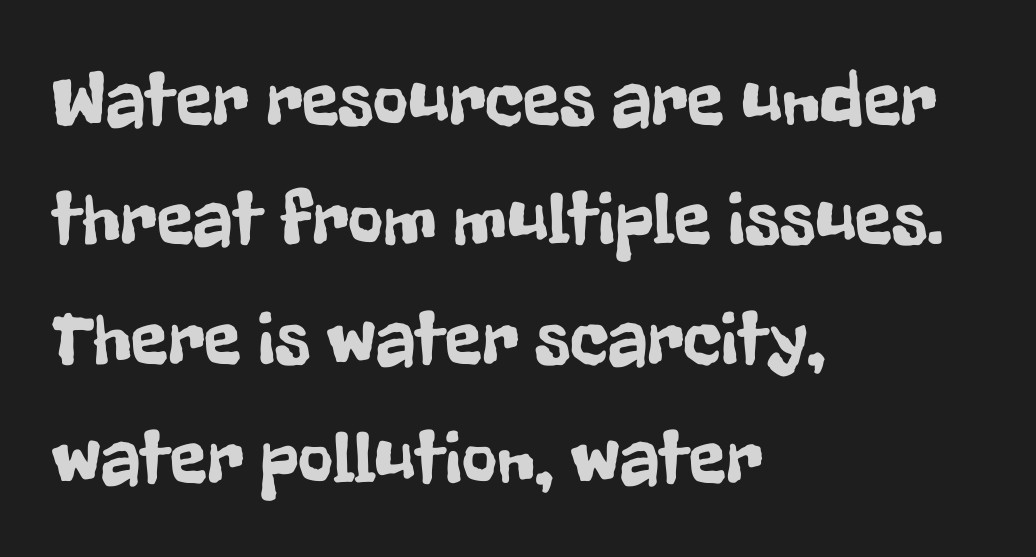
The image shows 76 px condensed sans-serif type, upright; set left-aligned, normal line spacing (1.57x), normal letter spacing, not underlined; low stroke contrast and a medium x-height.
